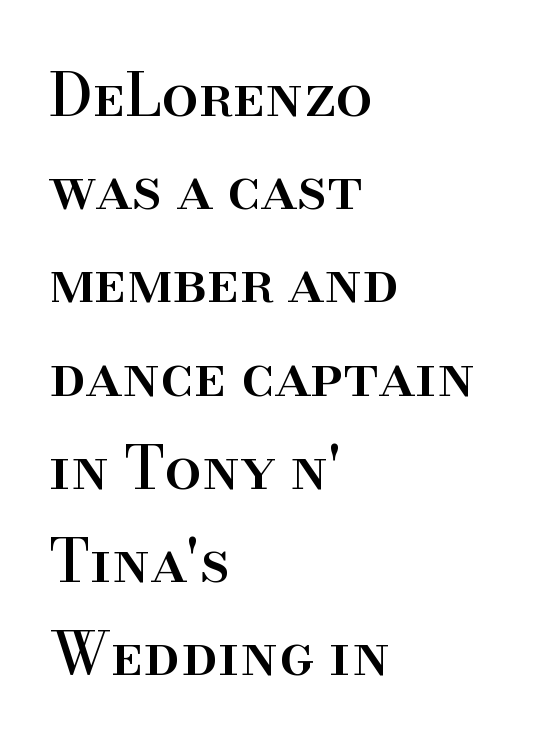
No extra tracking has been applied to these lines. Bare-footed words on every line. Looks like regular typesetting: each glyph gets only the width it needs. This is roman type, the default non-slanted kind. Regarding serifs, this sample has them. The compositor pushed each line to the left boundary.
